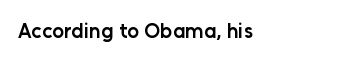
Typesetter's note: demi weight, one step under bold. The specimen omits any rule beneath the text block's lines. Is there any slant? The stems are plumb. Does extra space separate the letters? No, they use regular spacing.
